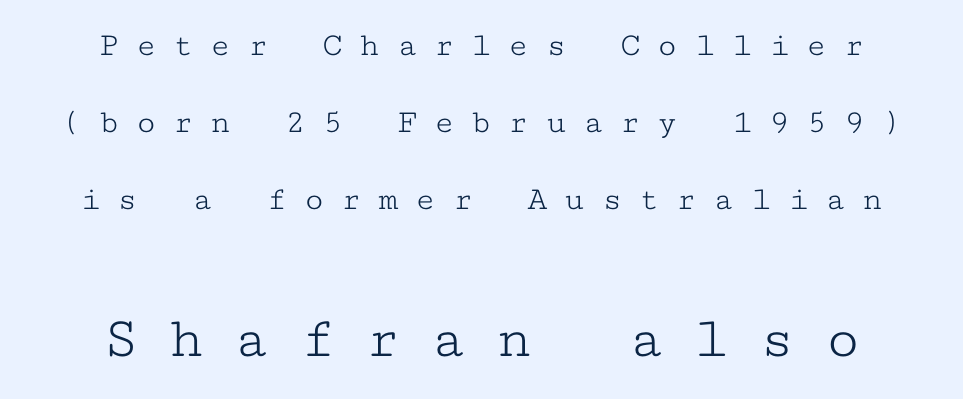
Q: Is the text bold? A: No.
Q: Is the text italic (slanted)? A: No, it is upright.
Q: Is the typeface a serif or a sans-serif typeface? A: Serif.
Q: Is the text underlined? A: No.
Q: How is the paragraph aligned? A: Centered.
Q: Is the spacing between letters normal or unusually wide? A: Unusually wide.
Q: Is the spacing between lines tight, normal or loose? A: Loose.
Q: Which block of text is set in a larger size, the first (top) or the second (bottom)? A: The second (bottom) one.
Q: Width (condensed, normal, or wide)? A: Wide.
Q: Stroke contrast? A: Low.
Q: x-height? A: Medium.
Q: Monospaced? A: Yes.
